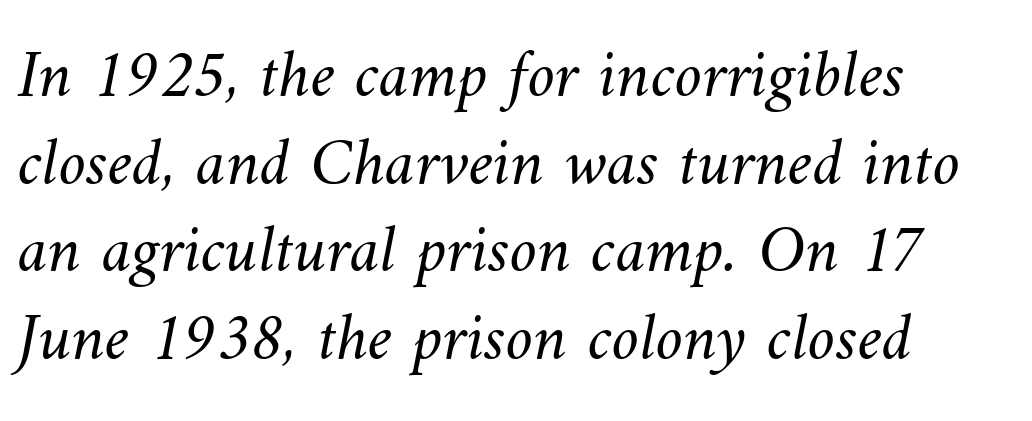
The image shows 69 px light type; set left-aligned, normal line spacing (1.27x), normal letter spacing, not underlined; medium stroke contrast and a small x-height.
